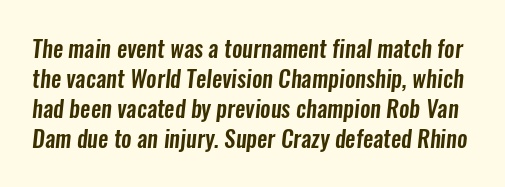
The specimen omits any rule beneath the text block's lines. The type is set solid horizontally, with unmodified tracking. In terms of leading, this rendering sits right in the middle.
